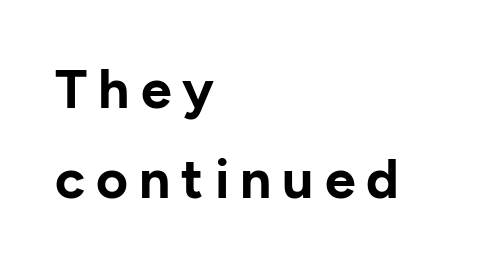
The image shows 55 px bold sans-serif type, upright; set left-aligned, normal line spacing (1.64x), unusually wide letter spacing (+0.2 em), not underlined; low stroke contrast and a medium x-height.
